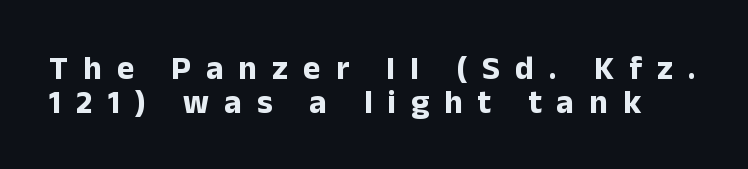
{"serif": "no", "italic": "no", "bold": "yes", "weight": "bold", "width": "normal", "stroke_contrast": "low", "x_height": "medium", "monospaced": "no", "underline": "no", "line_spacing": "tight", "line_spacing_ratio": 1.03, "letter_spacing": "wide", "letter_spacing_em": 0.46, "glyph_px": 33}
